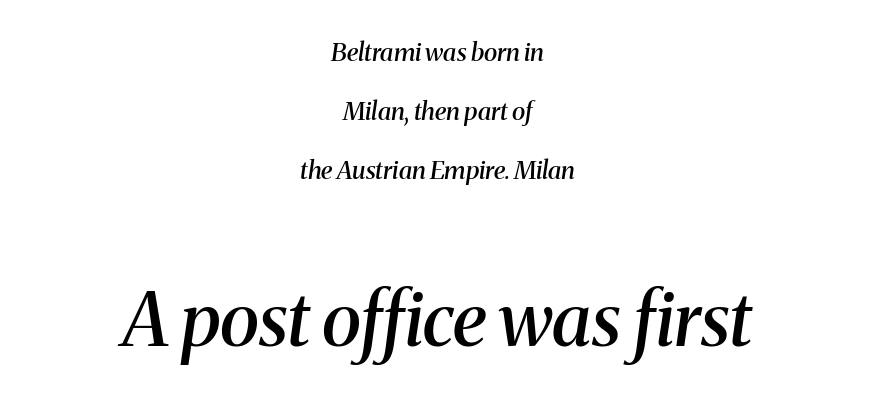
The image shows 74 px semibold serif type, italic (leaning right); set centered, loose line spacing (2.37x), normal letter spacing, not underlined; the second (bottom) block is 2.96x larger; medium stroke contrast and a medium x-height.
